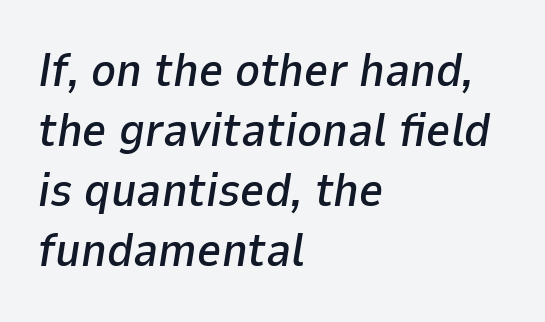
The image shows 47 px text type, italic (leaning right); set left-aligned, normal line spacing (1.28x), normal letter spacing, not underlined; low stroke contrast and a medium x-height.
